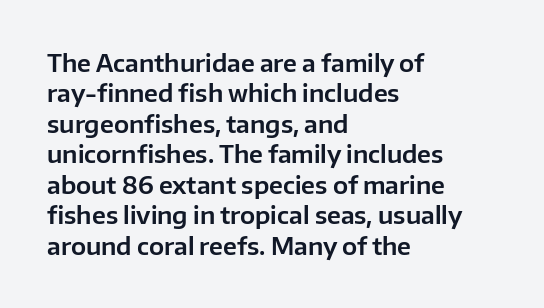
{"italic": "no", "underline": "no", "align": "left", "line_spacing": "normal", "line_spacing_ratio": 1.27, "letter_spacing": "normal", "letter_spacing_em": 0.0, "glyph_px": 24}
